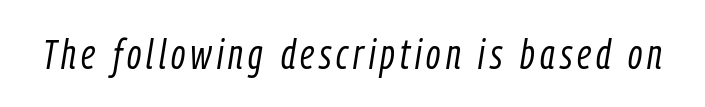
{"italic": "yes", "lean": "right", "slant_degrees": 9, "bold": "no", "weight": "light", "width": "condensed", "stroke_contrast": "low", "x_height": "medium", "monospaced": "no", "underline": "no", "glyph_px": 42}
